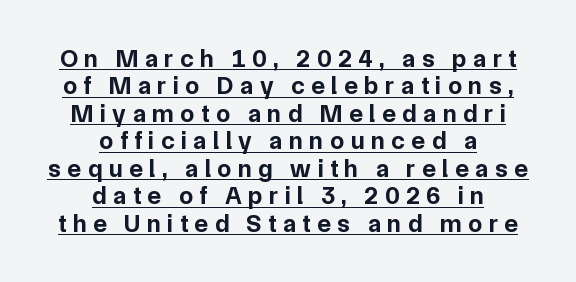
The image shows 25 px bold type, upright; set centered, tight line spacing (1.1x), unusually wide letter spacing (+0.27 em), underlined.
